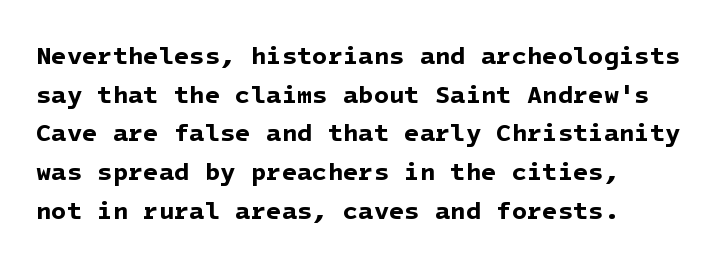
Q: Is the text bold? A: Yes.
Q: Is the text underlined? A: No.
Q: Is the spacing between letters normal or unusually wide? A: Normal.
Q: Is the spacing between lines tight, normal or loose? A: Normal.
